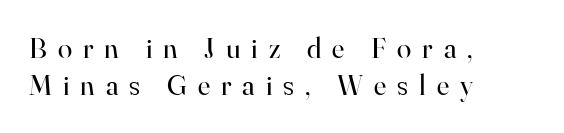
{"serif": "yes", "italic": "no", "bold": "no", "weight": "regular", "width": "normal", "stroke_contrast": "high", "x_height": "small", "monospaced": "no", "underline": "no", "align": "left", "line_spacing": "normal", "line_spacing_ratio": 1.28, "letter_spacing": "wide", "letter_spacing_em": 0.38, "glyph_px": 29}
